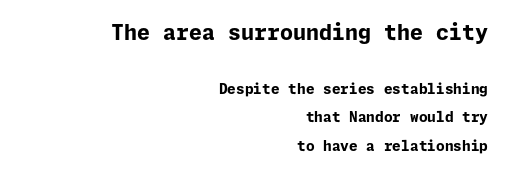
Q: Is the text bold? A: Yes.
Q: Is the text italic (slanted)? A: No, it is upright.
Q: Is the text underlined? A: No.
Q: How is the paragraph aligned? A: Right-aligned.
Q: Is the spacing between letters normal or unusually wide? A: Normal.
Q: Is the spacing between lines tight, normal or loose? A: Loose.
Q: Which block of text is set in a larger size, the first (top) or the second (bottom)? A: The first (top) one.
